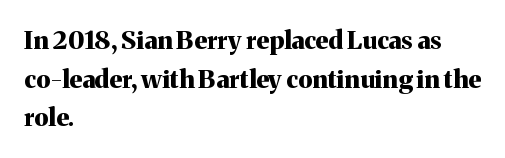
{"italic": "no", "bold": "yes", "underline": "no", "align": "left", "line_spacing": "normal", "line_spacing_ratio": 1.55, "letter_spacing": "normal", "letter_spacing_em": 0.0, "glyph_px": 25}
